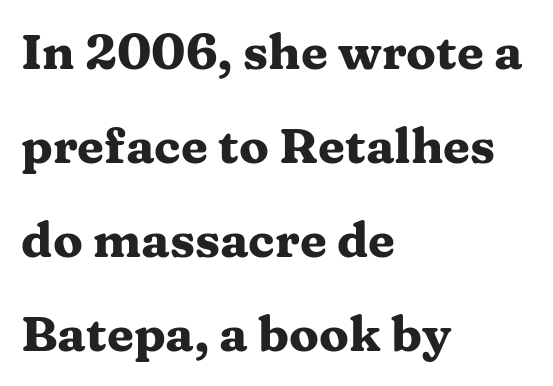
{"serif": "yes", "italic": "no", "bold": "yes", "weight": "heavy", "width": "wide", "stroke_contrast": "medium", "x_height": "medium", "monospaced": "no", "underline": "no", "align": "left", "line_spacing": "loose", "line_spacing_ratio": 1.92, "letter_spacing": "normal", "letter_spacing_em": 0.0, "glyph_px": 49}
